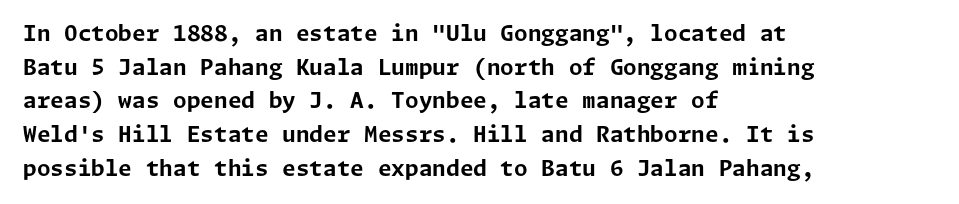
{"italic": "no", "bold": "yes", "underline": "no", "align": "left", "line_spacing": "normal", "line_spacing_ratio": 1.53, "letter_spacing": "normal", "letter_spacing_em": 0.0, "glyph_px": 22}
